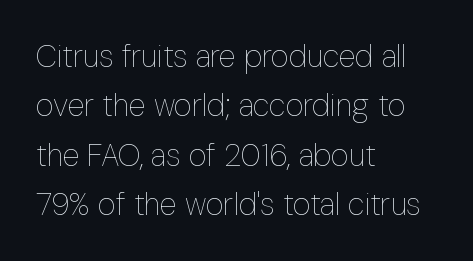
{"italic": "no", "bold": "no", "weight": "thin", "width": "condensed", "stroke_contrast": "low", "x_height": "medium", "monospaced": "no", "underline": "no", "align": "left", "line_spacing": "normal", "line_spacing_ratio": 1.59, "letter_spacing": "normal", "letter_spacing_em": 0.0, "glyph_px": 31}
